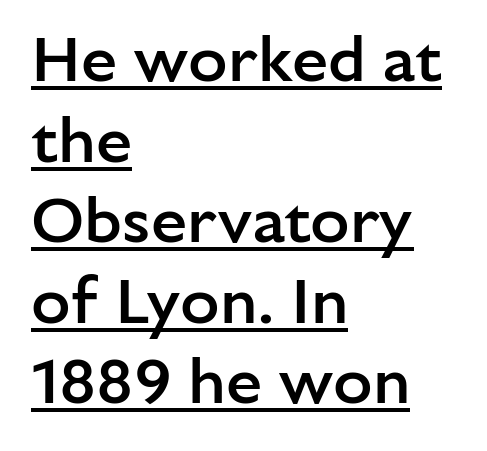
{"serif": "no", "italic": "no", "bold": "semi", "weight": "semibold", "width": "normal", "stroke_contrast": "low", "x_height": "medium", "monospaced": "no", "underline": "yes", "align": "left", "line_spacing_ratio": 1.24, "letter_spacing": "normal", "letter_spacing_em": 0.0, "glyph_px": 65}
